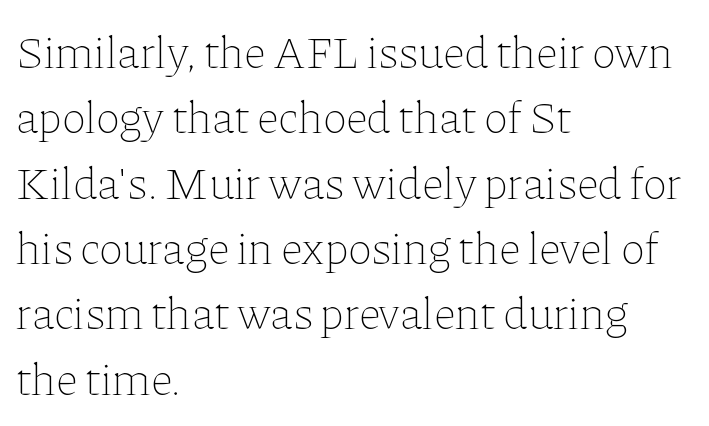
The image shows 46 px thin type, upright; set left-aligned, normal line spacing (1.42x), normal letter spacing, not underlined; low stroke contrast and a medium x-height.
